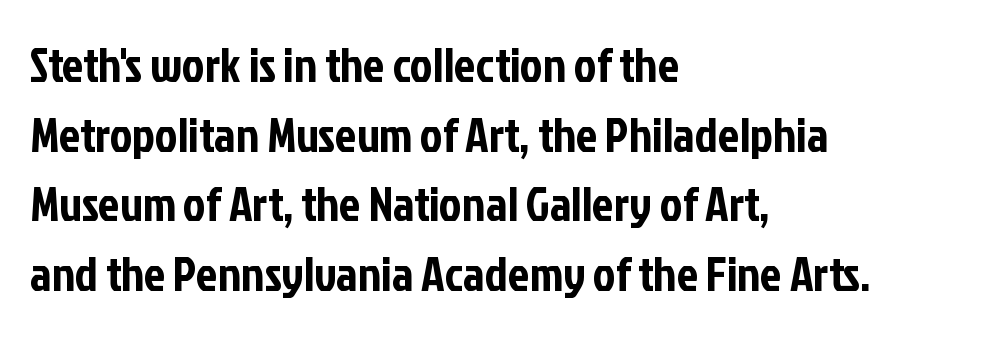
Q: Is the text italic (slanted)? A: No, it is upright.
Q: Is the typeface a serif or a sans-serif typeface? A: Sans-serif.
Q: Is the text underlined? A: No.
Q: How is the paragraph aligned? A: Left-aligned.
Q: Is the spacing between letters normal or unusually wide? A: Normal.
Q: Is the spacing between lines tight, normal or loose? A: Normal.
Q: Width (condensed, normal, or wide)? A: Condensed.
Q: Stroke contrast? A: Low.
Q: x-height? A: Medium.
Q: Monospaced? A: No.
